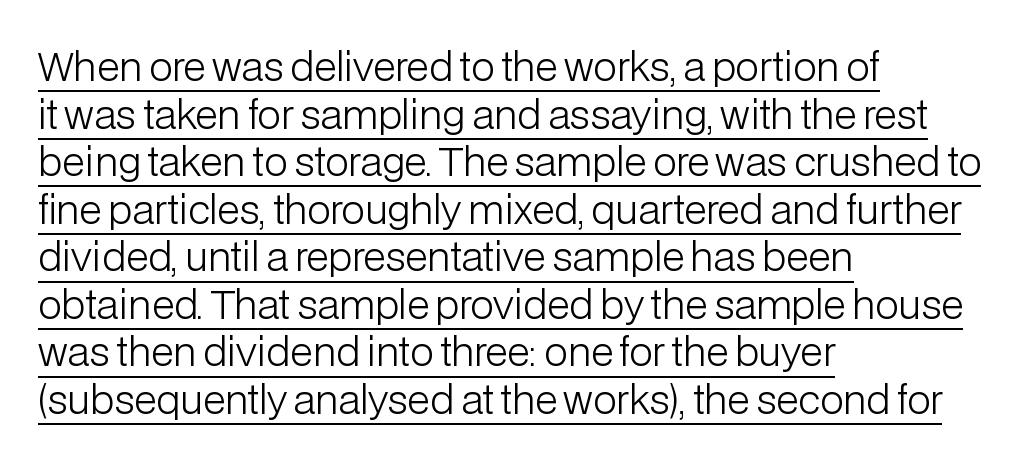
The image shows 39 px light sans-serif type, upright; set left-aligned, line spacing 1.22x, normal letter spacing, underlined; low stroke contrast and a medium x-height.
